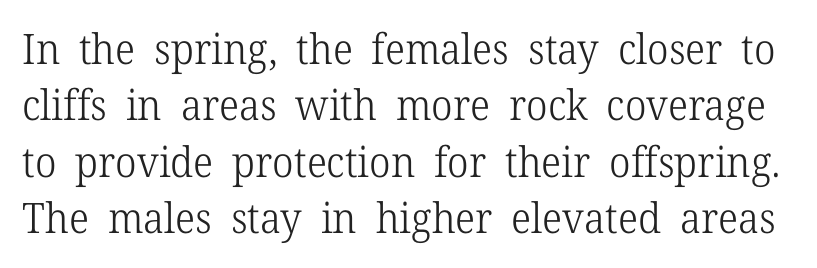
{"serif": "yes", "italic": "no", "bold": "no", "weight": "light", "width": "normal", "stroke_contrast": "low", "x_height": "medium", "monospaced": "no", "underline": "no", "line_spacing": "normal", "line_spacing_ratio": 1.34, "letter_spacing": "normal", "letter_spacing_em": 0.0, "glyph_px": 42}
